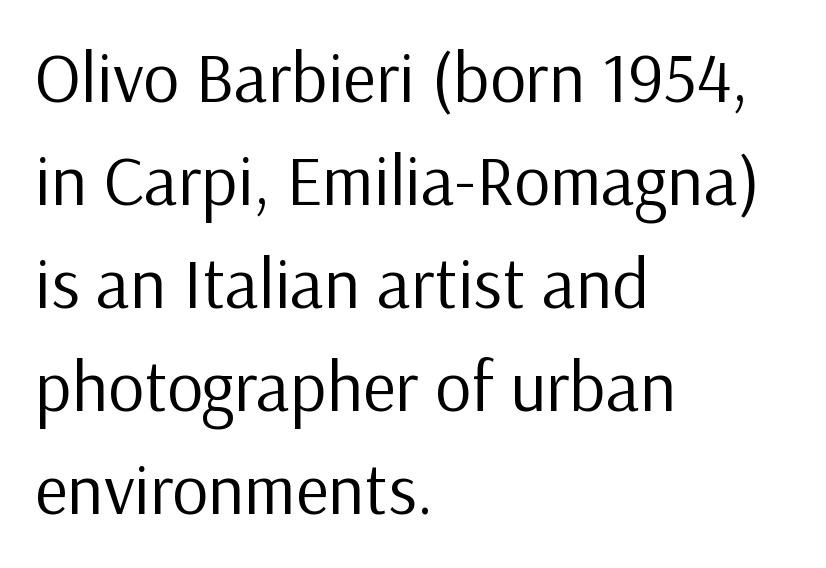
The image shows 71 px regular-weight sans-serif type, upright; set left-aligned, normal line spacing (1.45x), normal letter spacing, not underlined; low stroke contrast and a medium x-height.
